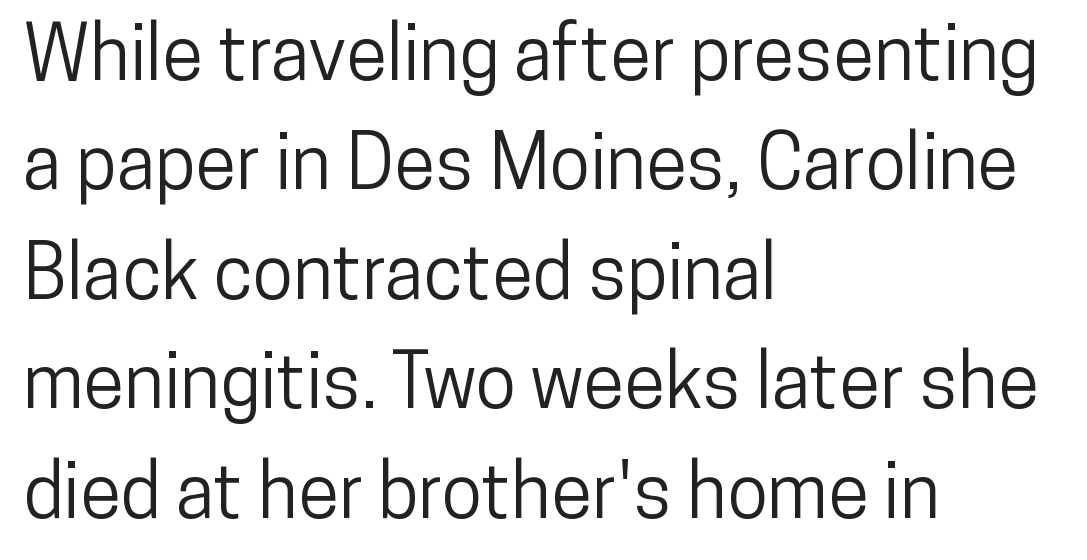
Italic? Not at all — the glyphs are vertical. The words here are not underlined. In CSS terms this would be text-align: left. Spacing verdict: proportional, widths tailored to each character. Vertically, the passage feels balanced, rows spaced as you'd expect.
